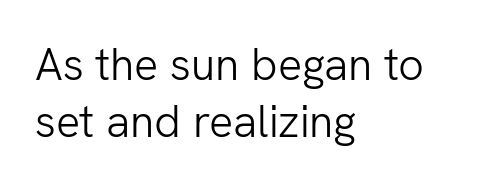
Q: Is the text bold? A: No.
Q: Is the text italic (slanted)? A: No, it is upright.
Q: Is the typeface a serif or a sans-serif typeface? A: Sans-serif.
Q: Is the text underlined? A: No.
Q: How is the paragraph aligned? A: Left-aligned.
Q: Is the spacing between letters normal or unusually wide? A: Normal.
Q: Is the spacing between lines tight, normal or loose? A: Normal.
Q: Width (condensed, normal, or wide)? A: Normal.
Q: Stroke contrast? A: Low.
Q: x-height? A: Medium.
Q: Monospaced? A: No.
